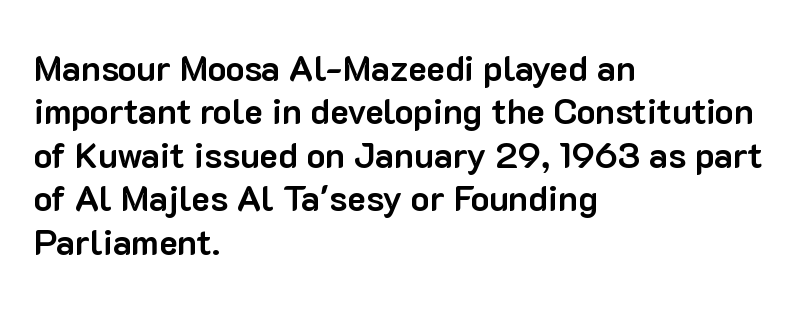
This rendering features lettering with no underline. No italicization has been applied; the sample stays upright. Default kerning and tracking; the words read as compact shapes. The characters display no serif detailing; their extremities are plain. Spacing verdict: proportional, widths tailored to each character. Heavy, bold letterforms.
